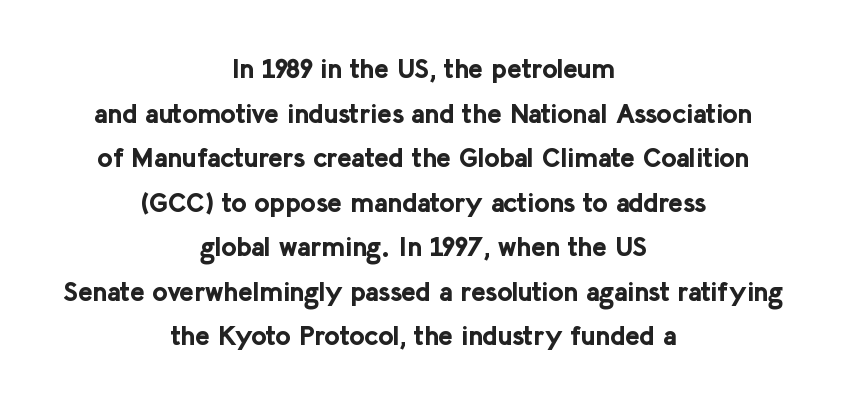
The image shows 27 px bold type, upright; set centered, normal line spacing (1.65x), normal letter spacing, not underlined.
